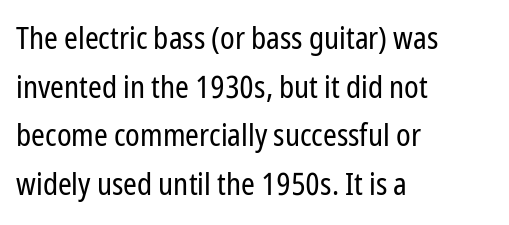
Bare-footed words on every line. Is this a fixed-width face? No — the glyphs have proportional, varying widths. Serifs: no, the terminals of the letterforms are clean. The tracking reads as untouched default to a designer's eye. You can tell it's not italic because the verticals are truly vertical.
